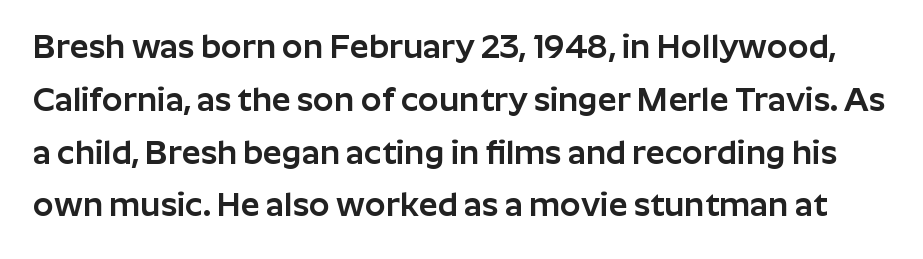
{"serif": "no", "italic": "no", "width": "normal", "stroke_contrast": "low", "x_height": "medium", "monospaced": "no", "underline": "no", "line_spacing": "normal", "line_spacing_ratio": 1.6, "letter_spacing": "normal", "letter_spacing_em": 0.0, "glyph_px": 33}
